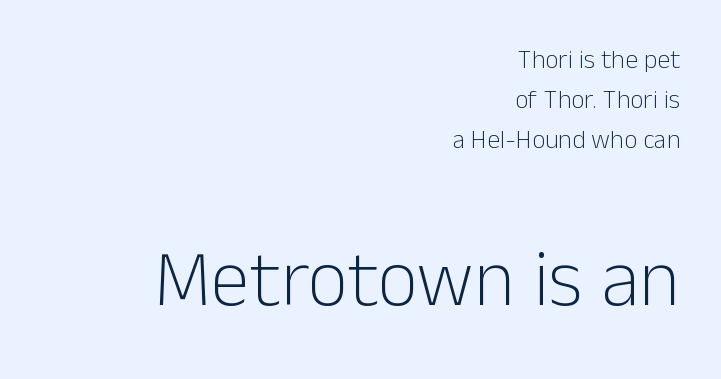
The image shows 79 px light sans-serif type, upright; set right-aligned, normal line spacing (1.53x), normal letter spacing, not underlined; the second (bottom) block is 3.04x larger; low stroke contrast and a medium x-height.
